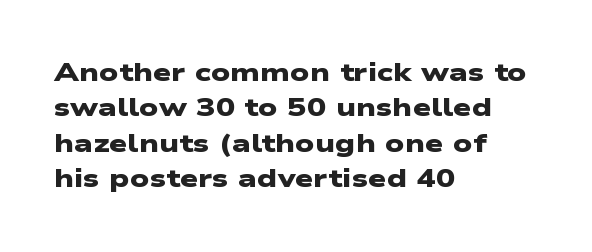
The image shows 26 px bold type; set left-aligned, normal line spacing (1.36x), normal letter spacing, not underlined.
